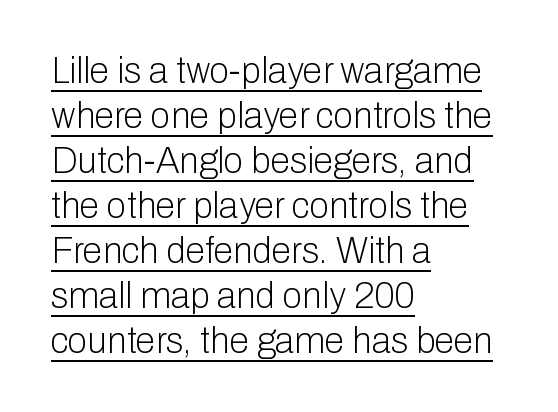
Q: Is the text bold? A: No.
Q: Is the text italic (slanted)? A: No, it is upright.
Q: Is the typeface a serif or a sans-serif typeface? A: Sans-serif.
Q: Is the text underlined? A: Yes.
Q: How is the paragraph aligned? A: Left-aligned.
Q: Is the spacing between letters normal or unusually wide? A: Normal.
Q: Is the spacing between lines tight, normal or loose? A: Normal.
Q: Width (condensed, normal, or wide)? A: Normal.
Q: Stroke contrast? A: Low.
Q: x-height? A: Medium.
Q: Monospaced? A: No.
